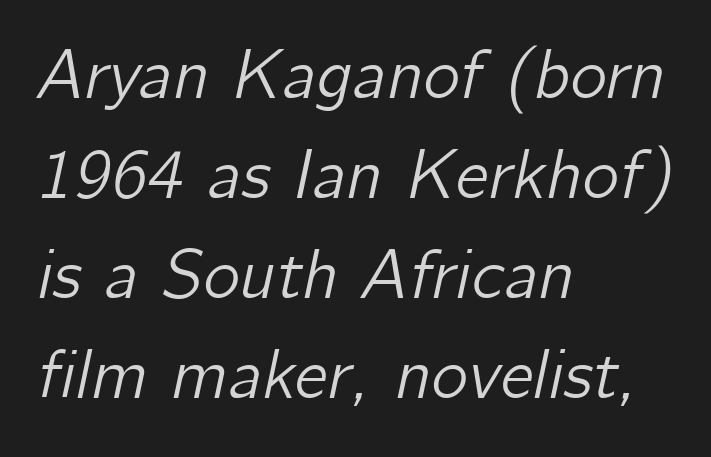
You could call the tracking neutral — neither tight nor loose. Which margin do the lines hug? The left one — the right edge is uneven. Interline gaps are of average width in this sample. You could not count columns in this text — the font is proportionally spaced. These lines were composed using italics. The space directly below the letters is spotless.
